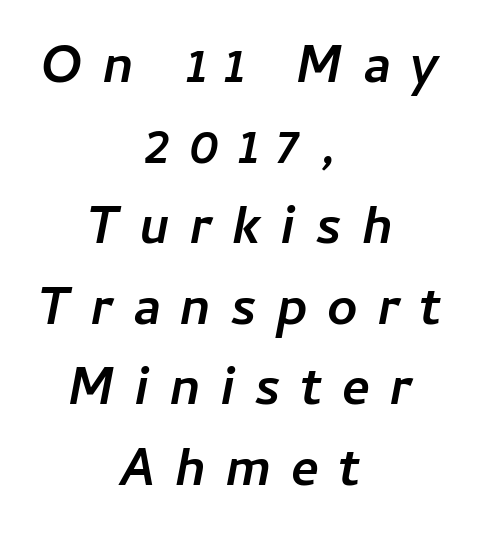
{"italic": "yes", "lean": "right", "slant_degrees": 11, "bold": "yes", "weight": "semibold", "width": "normal", "stroke_contrast": "low", "x_height": "medium", "monospaced": "no", "underline": "no", "align": "center", "line_spacing": "normal", "line_spacing_ratio": 1.52, "letter_spacing": "wide", "letter_spacing_em": 0.36, "glyph_px": 53}
